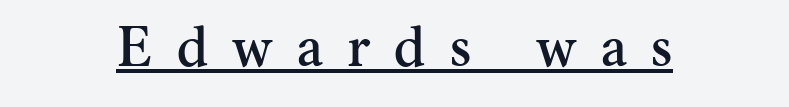
Q: Is the text italic (slanted)? A: No, it is upright.
Q: Is the typeface a serif or a sans-serif typeface? A: Serif.
Q: Is the text underlined? A: Yes.
Q: How is the paragraph aligned? A: Centered.
Q: Is the spacing between letters normal or unusually wide? A: Unusually wide.
Q: Width (condensed, normal, or wide)? A: Normal.
Q: Stroke contrast? A: Medium.
Q: x-height? A: Small.
Q: Monospaced? A: No.
